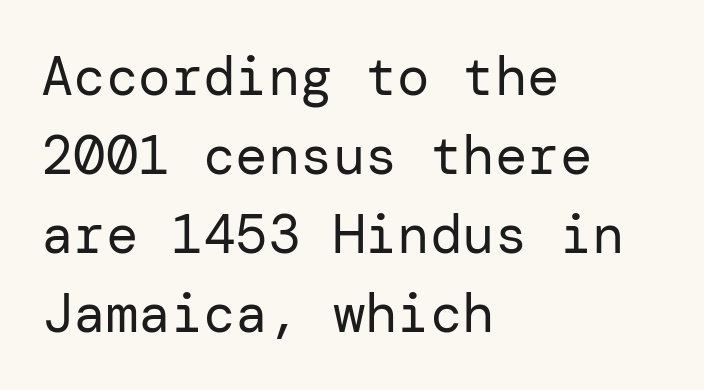
{"serif": "no", "italic": "no", "bold": "no", "weight": "regular", "width": "normal", "stroke_contrast": "low", "x_height": "medium", "underline": "no", "align": "left", "line_spacing": "normal", "line_spacing_ratio": 1.46, "letter_spacing": "normal", "letter_spacing_em": 0.0, "glyph_px": 54}
